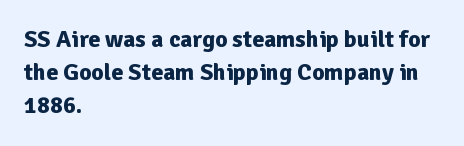
{"italic": "no", "bold": "yes", "underline": "no", "align": "left", "line_spacing": "normal", "line_spacing_ratio": 1.38, "letter_spacing": "normal", "letter_spacing_em": 0.0, "glyph_px": 24}
